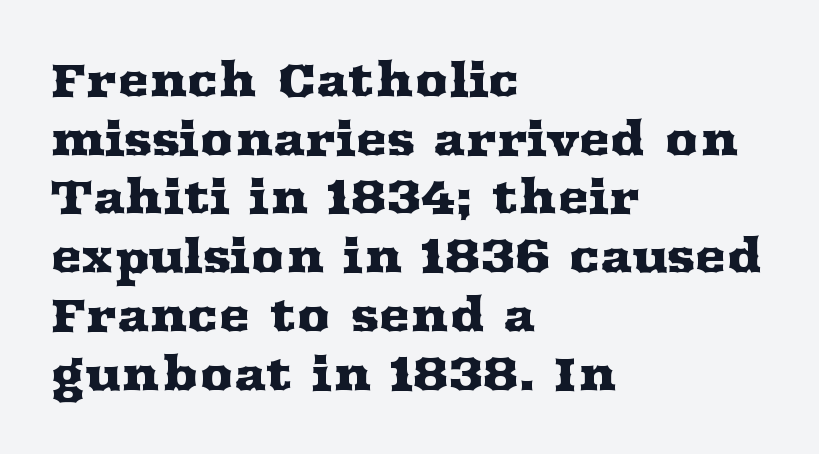
The image shows 47 px wide serif type, upright; set left-aligned, normal line spacing (1.25x), normal letter spacing, not underlined; medium stroke contrast and a medium x-height.
